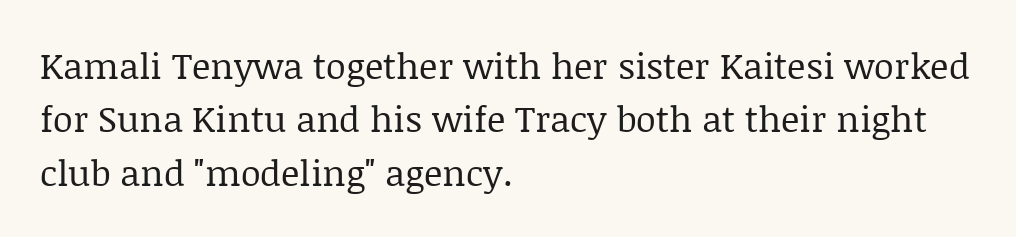
Q: Is the text bold? A: No.
Q: Is the text italic (slanted)? A: No, it is upright.
Q: Is the typeface a serif or a sans-serif typeface? A: Serif.
Q: Is the text underlined? A: No.
Q: How is the paragraph aligned? A: Left-aligned.
Q: Is the spacing between letters normal or unusually wide? A: Normal.
Q: Is the spacing between lines tight, normal or loose? A: Normal.
Q: Width (condensed, normal, or wide)? A: Normal.
Q: Stroke contrast? A: Low.
Q: x-height? A: Large.
Q: Monospaced? A: No.
